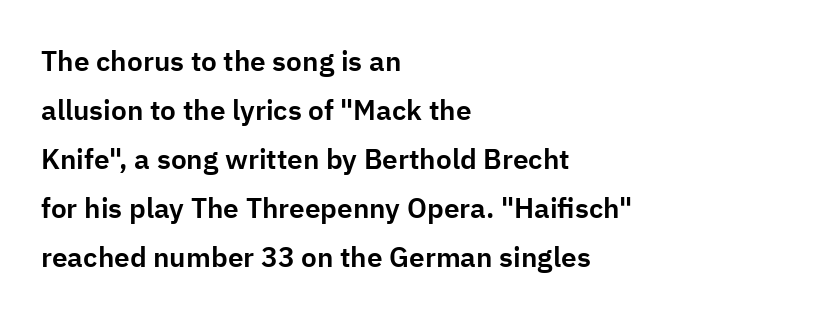
Does extra space separate the letters? No, they use regular spacing. Each letter keeps its own natural width here, so spacing adapts to shape. All the whitespace from short lines collects on the right. Characters remain perfectly vertical along every line.
